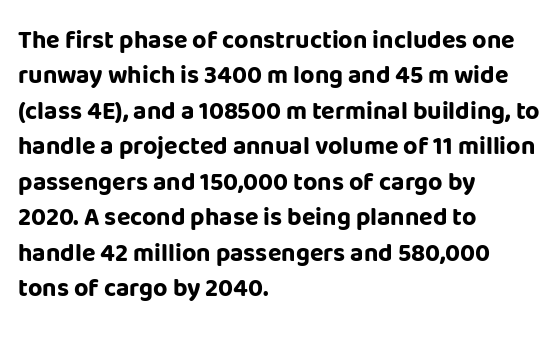
The image shows 25 px bold type, upright; set left-aligned, normal line spacing (1.42x), normal letter spacing, not underlined.
